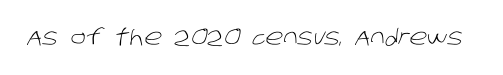
The image shows 22 px text type; set normal letter spacing, not underlined.
